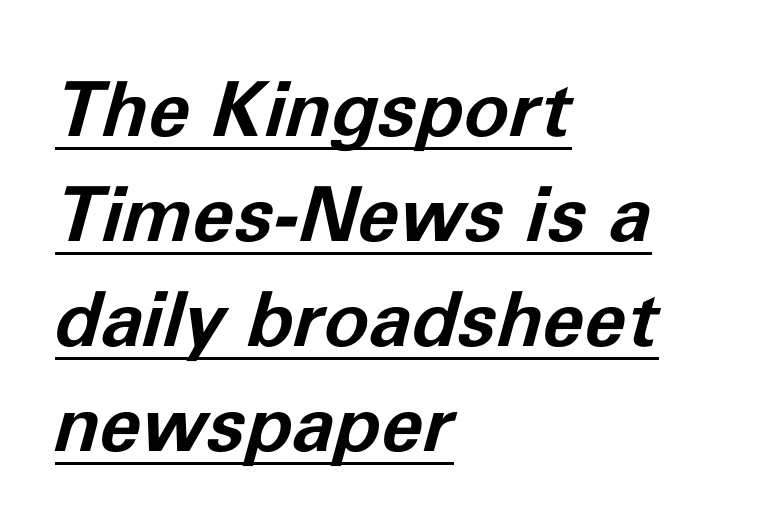
{"italic": "yes", "lean": "right", "slant_degrees": 11, "bold": "yes", "weight": "bold", "width": "normal", "stroke_contrast": "low", "x_height": "medium", "monospaced": "no", "underline": "yes", "align": "left", "line_spacing": "normal", "line_spacing_ratio": 1.38, "letter_spacing": "normal", "letter_spacing_em": 0.0, "glyph_px": 76}
